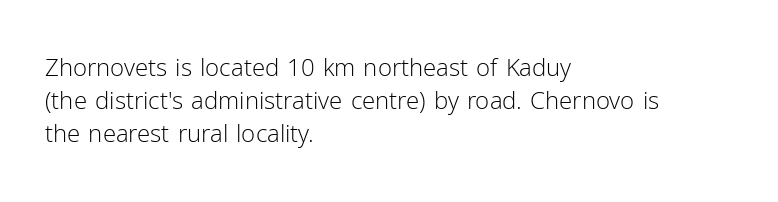
These lines stack with their left ends in a neat column. Letters rest on an invisible, unmarked baseline. The lines sit at an ordinary, default distance from one another. The type sits square on the baseline with zero lean. No letter is thick-stroked: the sample isn't bold. Default kerning and tracking; the words read as compact shapes.
